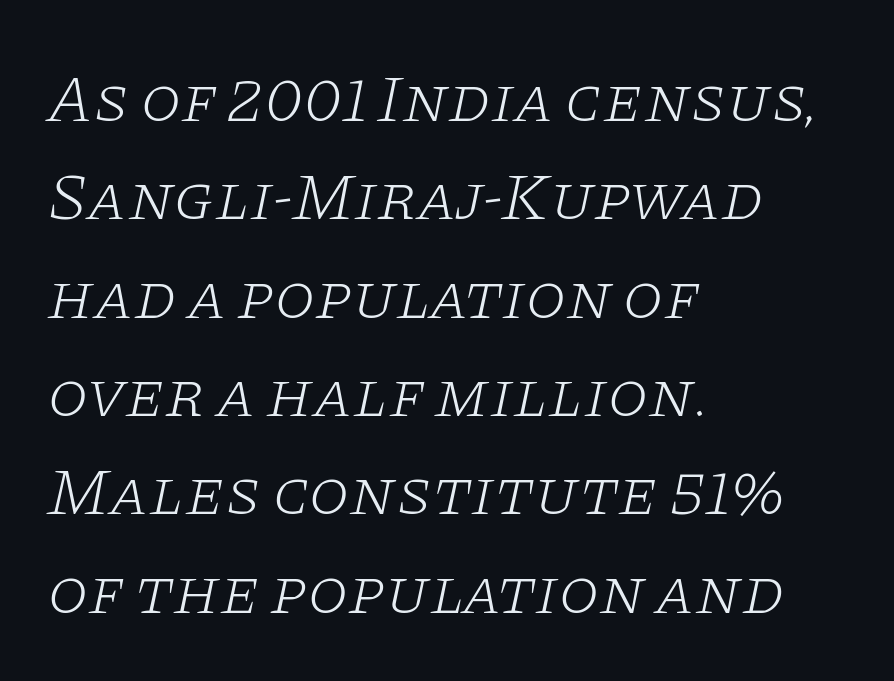
The image shows 66 px light, wide serif type, italic (leaning right); set left-aligned, normal line spacing (1.49x), normal letter spacing, not underlined; low stroke contrast and a large x-height.
